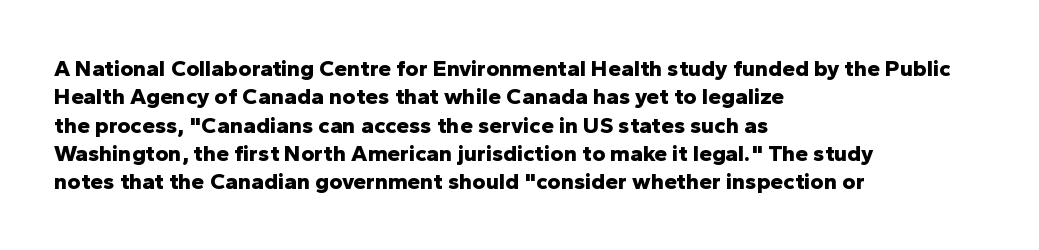
Q: Is the text bold? A: Yes.
Q: Is the text italic (slanted)? A: No, it is upright.
Q: Is the text underlined? A: No.
Q: How is the paragraph aligned? A: Left-aligned.
Q: Is the spacing between letters normal or unusually wide? A: Normal.
